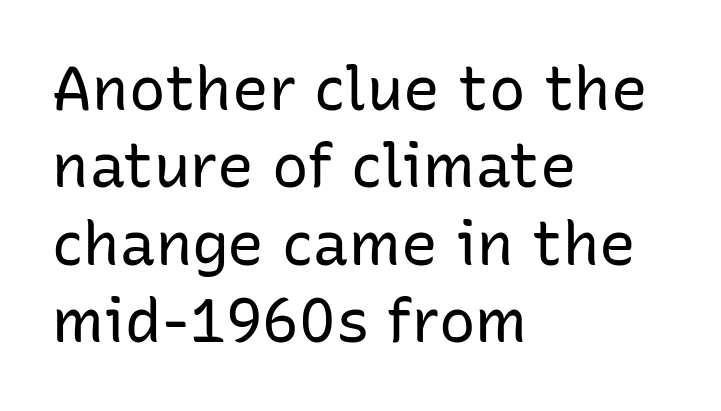
Q: Is the text bold? A: No.
Q: Is the text italic (slanted)? A: No, it is upright.
Q: Is the typeface a serif or a sans-serif typeface? A: Sans-serif.
Q: Is the text underlined? A: No.
Q: How is the paragraph aligned? A: Left-aligned.
Q: Is the spacing between letters normal or unusually wide? A: Normal.
Q: Is the spacing between lines tight, normal or loose? A: Normal.
Q: Width (condensed, normal, or wide)? A: Normal.
Q: Stroke contrast? A: Low.
Q: x-height? A: Medium.
Q: Monospaced? A: No.
